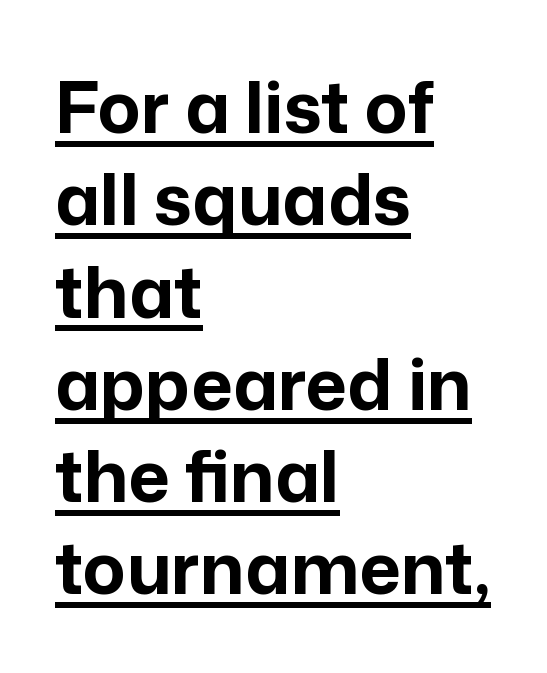
Q: Is the text bold? A: Yes.
Q: Is the text italic (slanted)? A: No, it is upright.
Q: Is the typeface a serif or a sans-serif typeface? A: Sans-serif.
Q: Is the text underlined? A: Yes.
Q: How is the paragraph aligned? A: Left-aligned.
Q: Is the spacing between letters normal or unusually wide? A: Normal.
Q: Is the spacing between lines tight, normal or loose? A: Normal.
Q: Width (condensed, normal, or wide)? A: Normal.
Q: Stroke contrast? A: Low.
Q: x-height? A: Medium.
Q: Monospaced? A: No.
